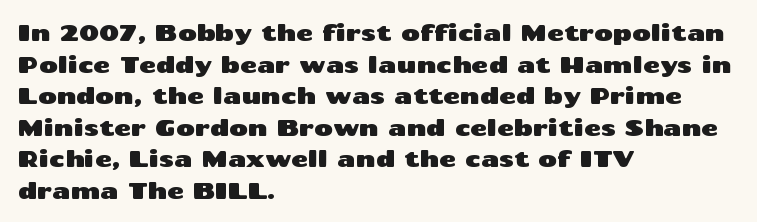
{"italic": "no", "underline": "no", "align": "left", "line_spacing": "normal", "line_spacing_ratio": 1.37, "letter_spacing": "normal", "letter_spacing_em": 0.0, "glyph_px": 23}
